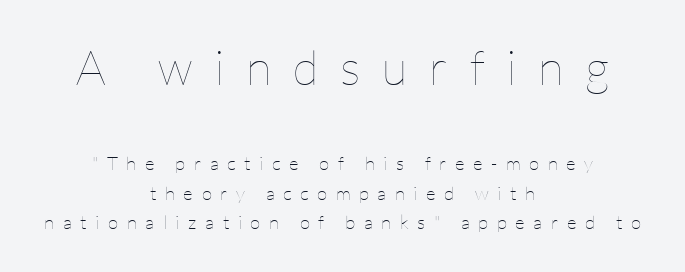
{"italic": "no", "bold": "no", "weight": "thin", "width": "normal", "stroke_contrast": "low", "x_height": "medium", "monospaced": "no", "underline": "no", "align": "center", "line_spacing": "normal", "line_spacing_ratio": 1.57, "letter_spacing": "wide", "letter_spacing_em": 0.45, "larger_block": "first", "size_ratio": 2.53, "glyph_px": 48}
